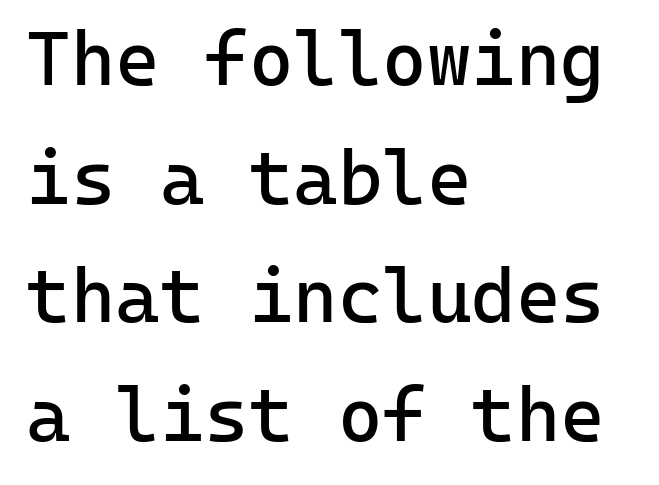
Nothing sits at the stroke ends, so this counts as sans-serif. Every character sits straight up, as roman type does. Is this a fixed-width face? Yes — each glyph sits in an identical cell. Typeset ragged right — the left edge is the straight one.
